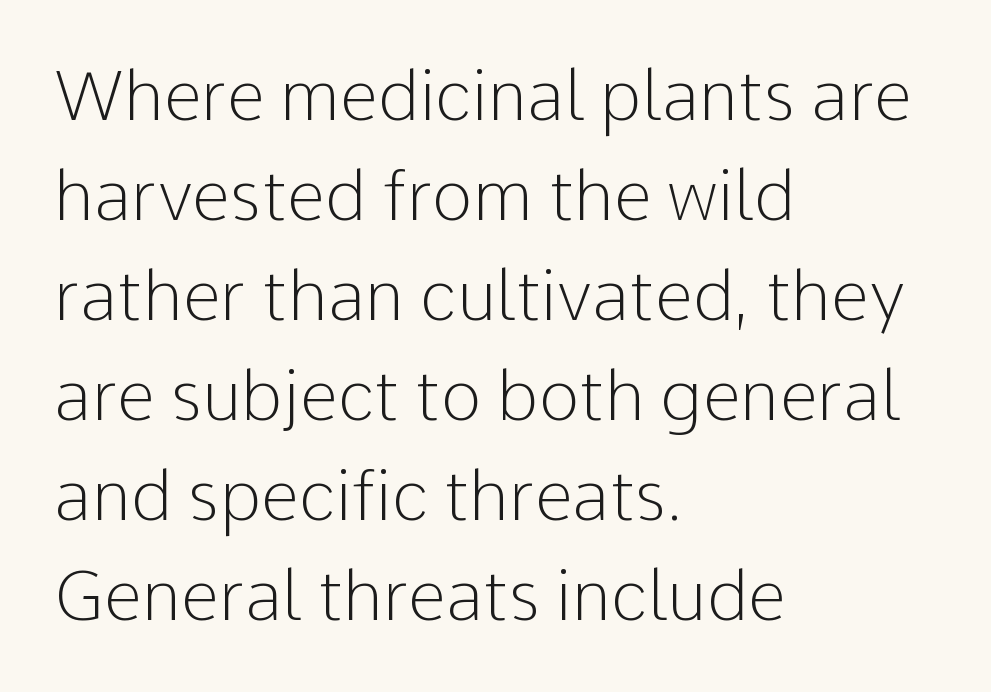
Q: Is the text bold? A: No.
Q: Is the text italic (slanted)? A: No, it is upright.
Q: Is the typeface a serif or a sans-serif typeface? A: Sans-serif.
Q: Is the text underlined? A: No.
Q: How is the paragraph aligned? A: Left-aligned.
Q: Is the spacing between letters normal or unusually wide? A: Normal.
Q: Is the spacing between lines tight, normal or loose? A: Normal.
Q: Width (condensed, normal, or wide)? A: Normal.
Q: Stroke contrast? A: Low.
Q: x-height? A: Medium.
Q: Monospaced? A: No.
